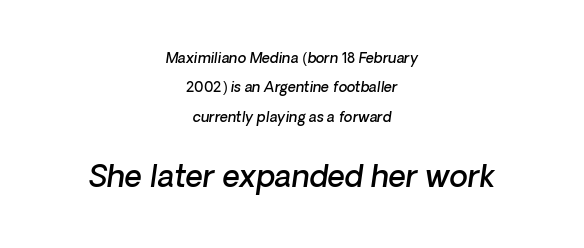
{"italic": "yes", "lean": "right", "slant_degrees": 8, "bold": "semi", "weight": "semibold", "width": "normal", "stroke_contrast": "low", "x_height": "medium", "monospaced": "no", "underline": "no", "align": "center", "line_spacing": "loose", "line_spacing_ratio": 2.1, "letter_spacing": "normal", "letter_spacing_em": 0.0, "larger_block": "second", "size_ratio": 2.14, "glyph_px": 30}
